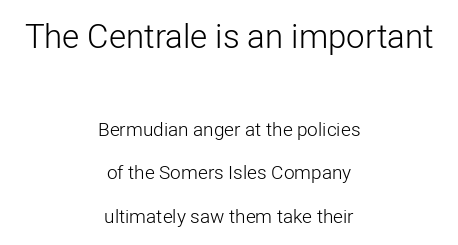
The image shows 33 px light sans-serif type, upright; set centered, loose line spacing (2.27x), normal letter spacing, not underlined; the first (top) block is 1.74x larger; low stroke contrast and a medium x-height.
